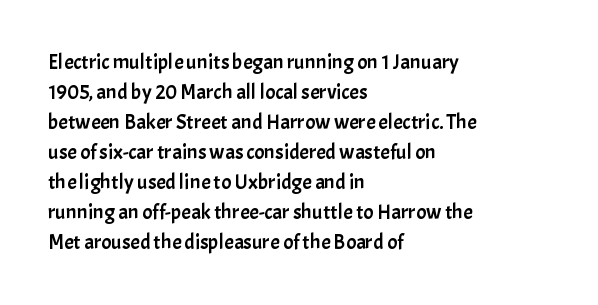
The image shows 21 px text type, upright; set left-aligned, normal line spacing (1.43x), normal letter spacing, not underlined.
